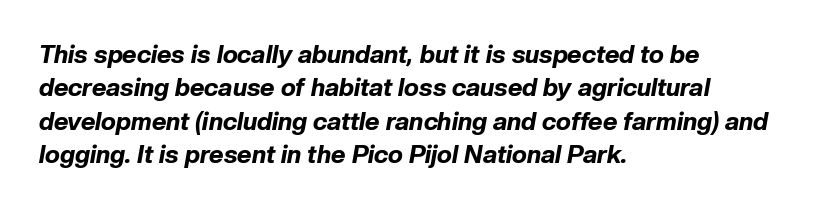
{"italic": "yes", "lean": "right", "slant_degrees": 10, "bold": "yes", "underline": "no", "align": "left", "line_spacing": "normal", "line_spacing_ratio": 1.34, "letter_spacing": "normal", "letter_spacing_em": 0.0, "glyph_px": 25}
